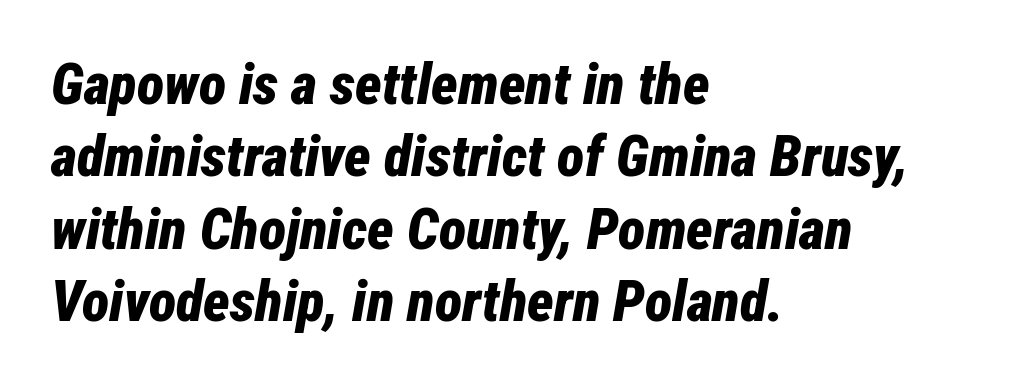
The image shows 57 px bold, condensed type, italic (leaning right); set left-aligned, normal line spacing (1.27x), normal letter spacing, not underlined; low stroke contrast and a medium x-height.
